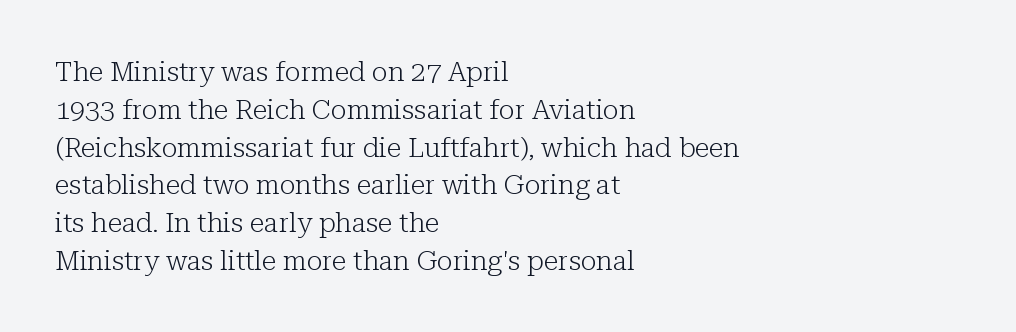
Short note: letters normally spaced. These lines are set flush left with a ragged right edge. The passage shown is not bold in any degree. Rows of type keep a routine distance in the vertical direction. This is the regular roman posture of the typeface.
